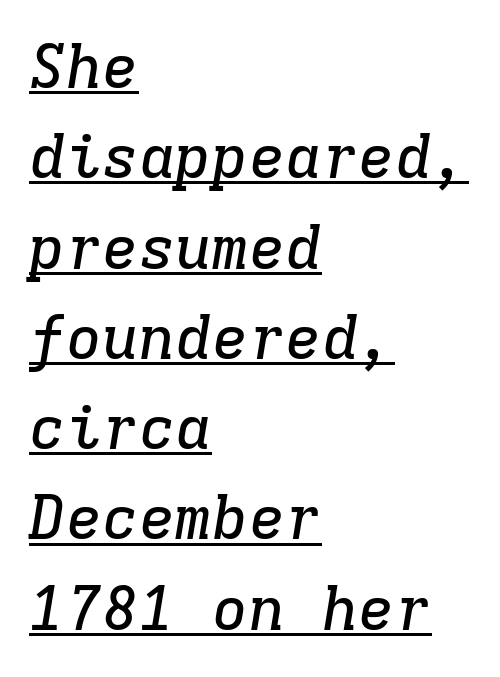
{"serif": "yes", "italic": "yes", "lean": "right", "slant_degrees": 9, "width": "normal", "stroke_contrast": "low", "x_height": "medium", "monospaced": "yes", "underline": "yes", "align": "left", "line_spacing": "normal", "line_spacing_ratio": 1.48, "letter_spacing": "normal", "letter_spacing_em": 0.0, "glyph_px": 61}
